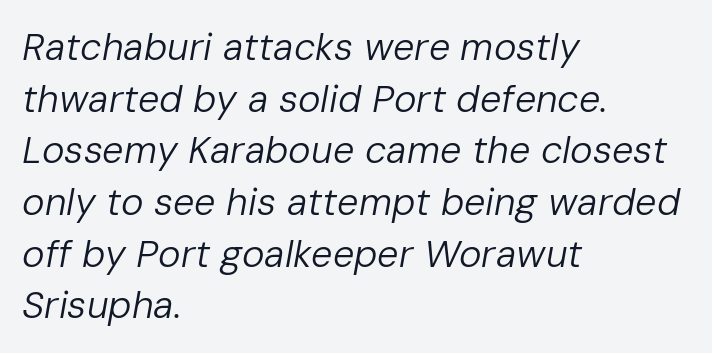
{"italic": "yes", "lean": "right", "slant_degrees": 10, "bold": "no", "weight": "regular", "width": "normal", "stroke_contrast": "low", "x_height": "medium", "monospaced": "no", "underline": "no", "align": "left", "line_spacing": "normal", "line_spacing_ratio": 1.36, "letter_spacing": "normal", "letter_spacing_em": 0.0, "glyph_px": 38}
